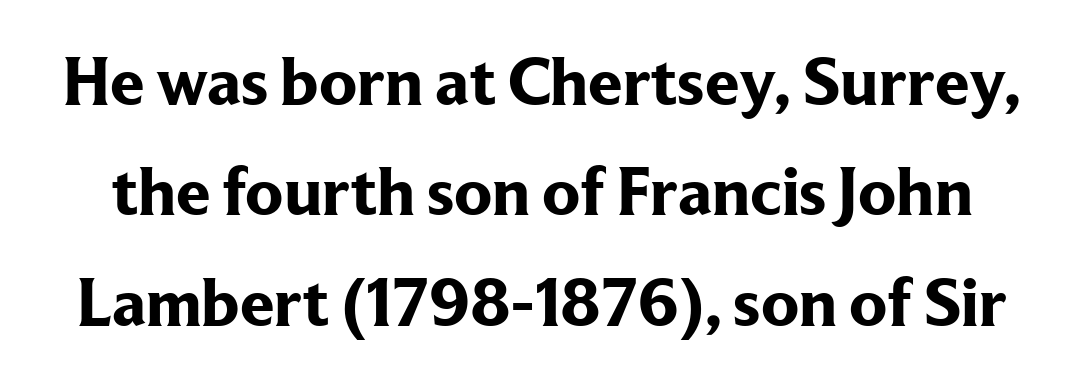
{"serif": "yes", "italic": "no", "bold": "yes", "weight": "bold", "width": "normal", "stroke_contrast": "low", "x_height": "medium", "monospaced": "no", "underline": "no", "line_spacing": "normal", "line_spacing_ratio": 1.6, "letter_spacing": "normal", "letter_spacing_em": 0.0, "glyph_px": 69}
